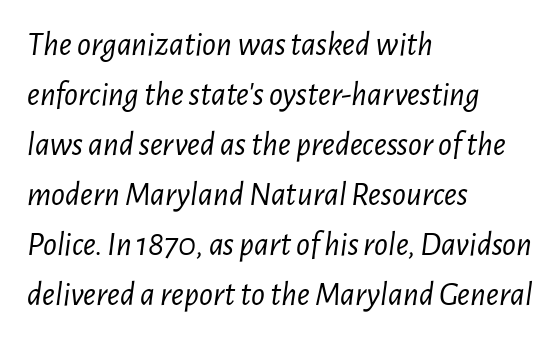
If you drew a ruler down the left edge, every line would touch it. Is the type slanted? Yes — the strokes lean at a clear angle. Stem width sits at or under what a default text font uses. The passage shown is typed in a proportional face where columns would drift. Decoration check: the copy has no underline.
